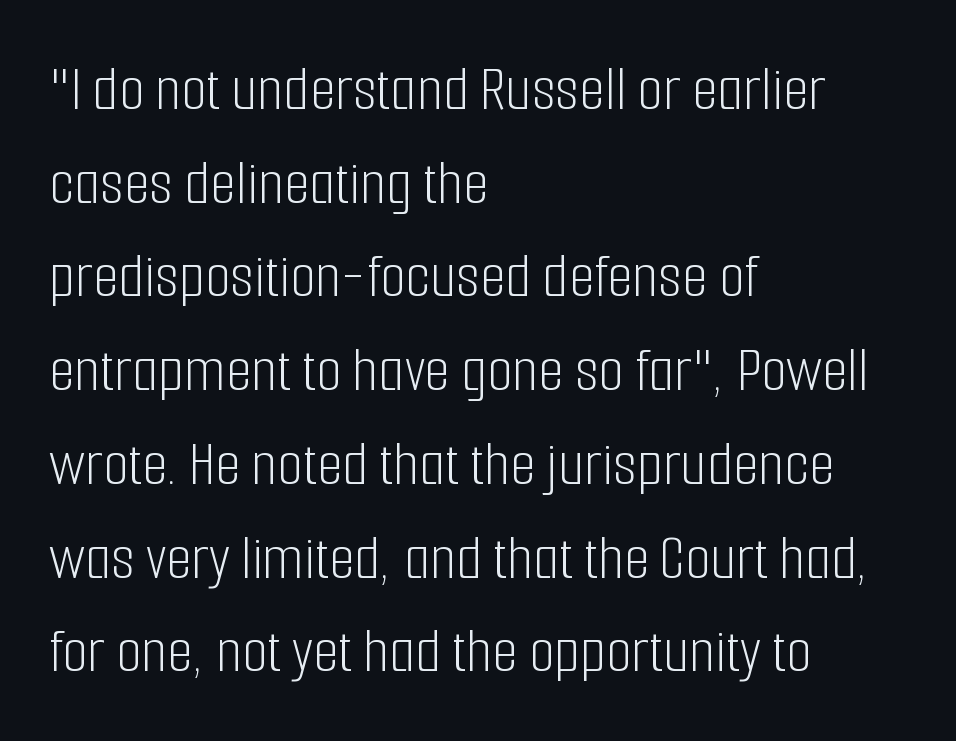
{"serif": "no", "italic": "no", "bold": "no", "weight": "light", "width": "condensed", "stroke_contrast": "low", "x_height": "medium", "monospaced": "no", "underline": "no", "align": "left", "line_spacing": "normal", "line_spacing_ratio": 1.42, "letter_spacing": "normal", "letter_spacing_em": 0.0, "glyph_px": 66}
